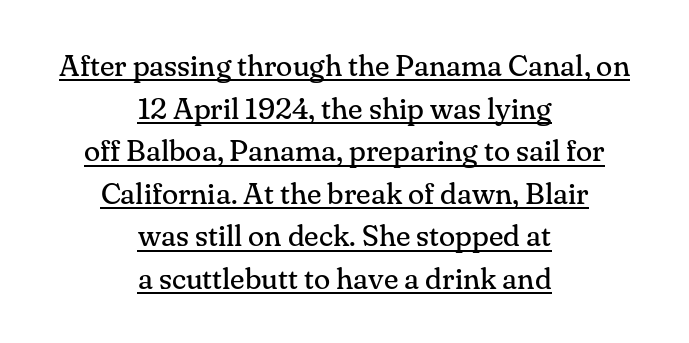
The image shows 30 px regular-weight serif type, upright; set centered, normal line spacing (1.42x), normal letter spacing, underlined; medium stroke contrast and a small x-height.
